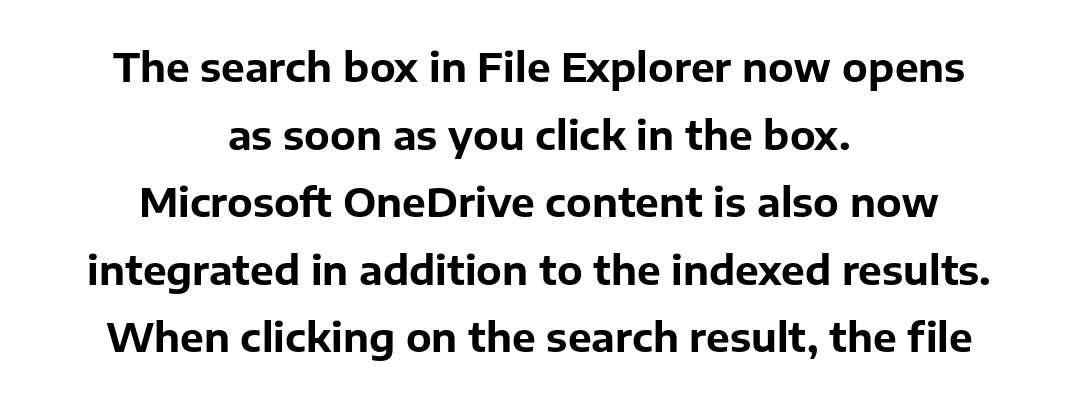
Q: Is the text bold? A: Yes.
Q: Is the text italic (slanted)? A: No, it is upright.
Q: Is the typeface a serif or a sans-serif typeface? A: Sans-serif.
Q: Is the text underlined? A: No.
Q: How is the paragraph aligned? A: Centered.
Q: Is the spacing between letters normal or unusually wide? A: Normal.
Q: Is the spacing between lines tight, normal or loose? A: Normal.
Q: Width (condensed, normal, or wide)? A: Normal.
Q: Stroke contrast? A: Low.
Q: x-height? A: Medium.
Q: Monospaced? A: No.
